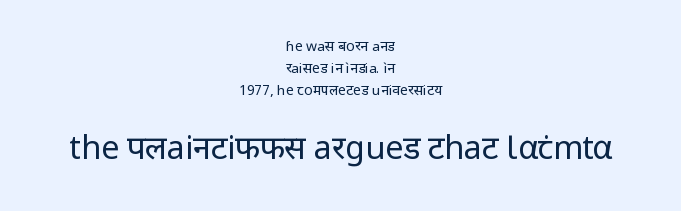
Italic: no, the glyphs are upright roman. Words float on clear page, feet unadorned. Neither beginnings nor endings align; midpoints do. Looks like regular typesetting: each glyph gets only the width it needs.
